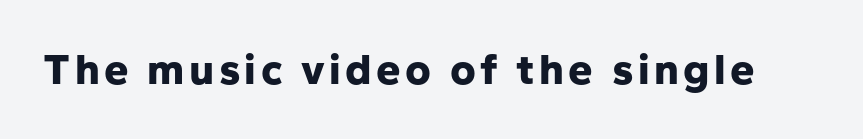
Q: Is the text bold? A: Yes.
Q: Is the text italic (slanted)? A: No, it is upright.
Q: Is the typeface a serif or a sans-serif typeface? A: Sans-serif.
Q: Is the text underlined? A: No.
Q: Width (condensed, normal, or wide)? A: Normal.
Q: Stroke contrast? A: Low.
Q: x-height? A: Medium.
Q: Monospaced? A: No.
